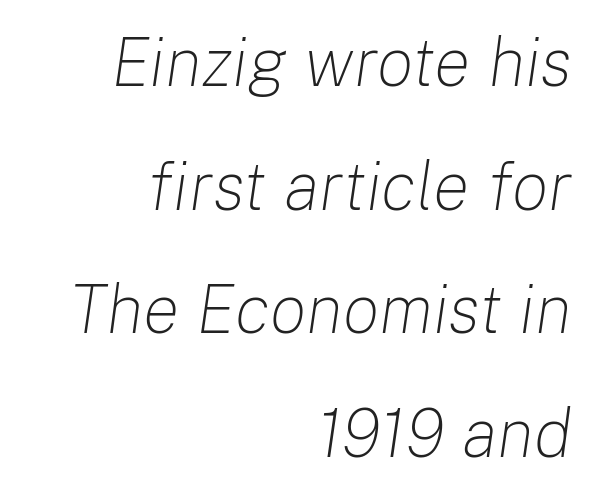
Q: Is the text bold? A: No.
Q: Is the text italic (slanted)? A: Yes, it leans right by about 8 degrees.
Q: Is the text underlined? A: No.
Q: How is the paragraph aligned? A: Right-aligned.
Q: Is the spacing between letters normal or unusually wide? A: Normal.
Q: Width (condensed, normal, or wide)? A: Normal.
Q: Stroke contrast? A: Low.
Q: x-height? A: Medium.
Q: Monospaced? A: No.
